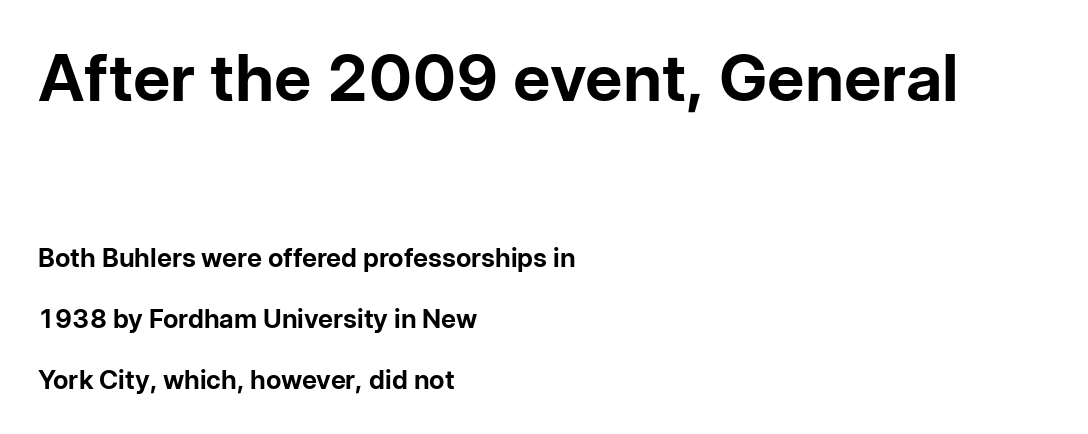
{"serif": "no", "italic": "no", "bold": "yes", "weight": "bold", "width": "normal", "stroke_contrast": "low", "x_height": "medium", "monospaced": "no", "underline": "no", "align": "left", "line_spacing": "loose", "line_spacing_ratio": 2.33, "letter_spacing": "normal", "letter_spacing_em": 0.0, "larger_block": "first", "size_ratio": 2.5, "glyph_px": 65}
